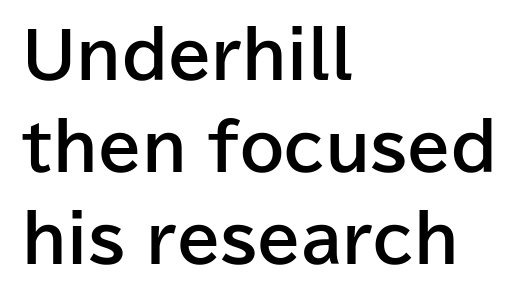
Q: Is the text bold? A: Yes.
Q: Is the text italic (slanted)? A: No, it is upright.
Q: Is the typeface a serif or a sans-serif typeface? A: Sans-serif.
Q: Is the text underlined? A: No.
Q: How is the paragraph aligned? A: Left-aligned.
Q: Is the spacing between letters normal or unusually wide? A: Normal.
Q: Is the spacing between lines tight, normal or loose? A: Normal.
Q: Width (condensed, normal, or wide)? A: Normal.
Q: Stroke contrast? A: Low.
Q: x-height? A: Medium.
Q: Monospaced? A: No.
